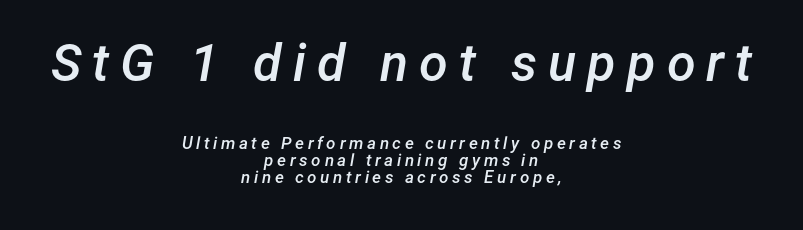
Reading top to bottom, the characters get smaller at the block break. Both edges are ragged and mirror each other, which tells us the setting is centered. The baseline area is clear. The gaps between neighbouring characters are conspicuously large. Each glyph is drawn with semibold strokes, heavier than normal yet not fully bold. Honestly, the rows look squashed on top of each other.
